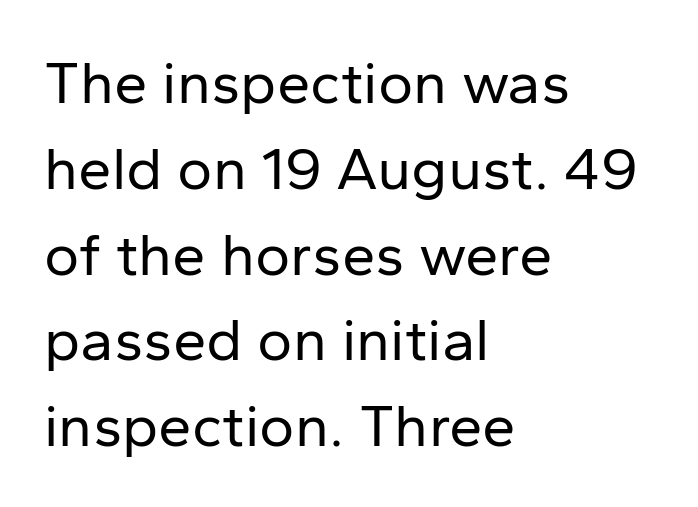
Short note: letters normally spaced. Type without underlining. Serifs: no, the terminals of the letterforms are clean. The font sits on the lighter half of the weight spectrum, regular included. Casual observation: everything's shoved over to the left. Summary of vertical rhythm: regular, with standard interline spacing.
